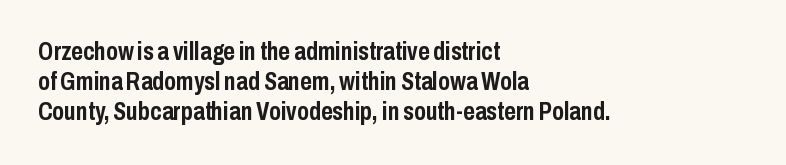
The image shows 25 px bold type, upright; set left-aligned, line spacing 1.21x, normal letter spacing, not underlined.
